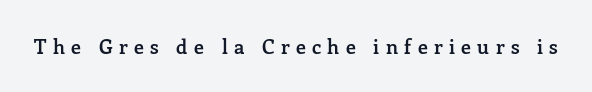
{"italic": "no", "bold": "semi", "underline": "no", "letter_spacing": "wide", "letter_spacing_em": 0.32, "glyph_px": 20}
